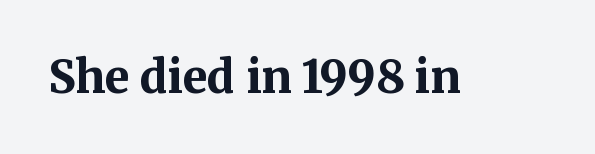
{"serif": "yes", "italic": "no", "bold": "yes", "weight": "bold", "width": "normal", "stroke_contrast": "medium", "x_height": "medium", "monospaced": "no", "underline": "no", "letter_spacing": "normal", "letter_spacing_em": 0.0, "glyph_px": 45}
